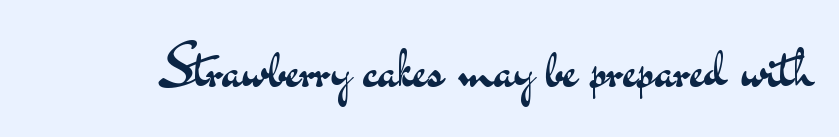
The image shows 56 px regular-weight, wide sans-serif type; set normal letter spacing, not underlined; medium stroke contrast and a small x-height.
